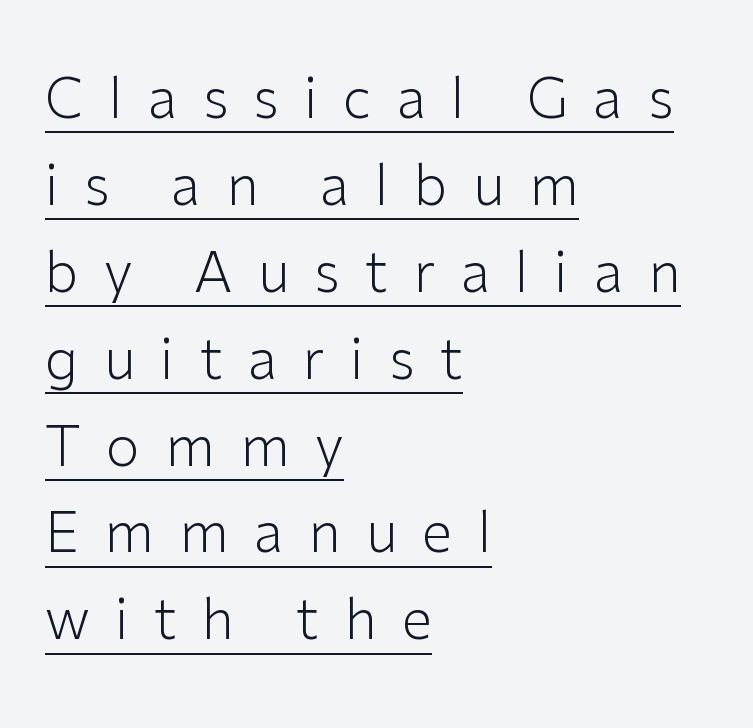
{"serif": "no", "italic": "no", "bold": "no", "weight": "light", "width": "normal", "stroke_contrast": "low", "x_height": "medium", "monospaced": "no", "underline": "yes", "align": "left", "line_spacing": "normal", "line_spacing_ratio": 1.58, "letter_spacing": "wide", "letter_spacing_em": 0.46, "glyph_px": 55}
